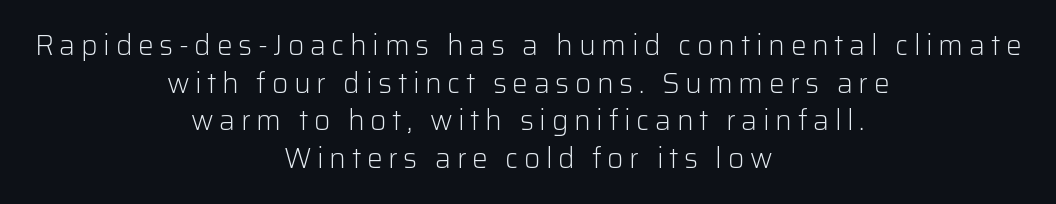
Varying glyph widths throughout — classic text-font behaviour. This rendering features lettering with no underline. Counters stay open thanks to moderate or lighter strokes. The rows are spaced the way most documents space them.
